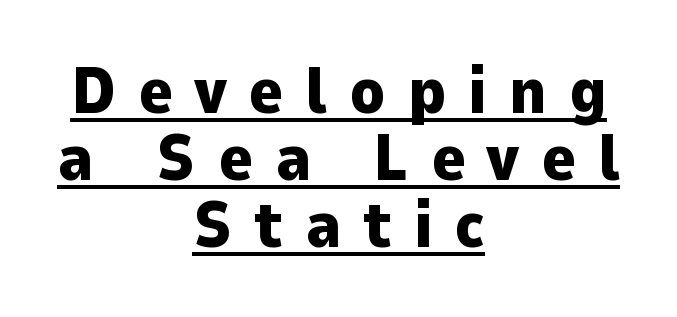
Tightly led — the rows are bunched. Here the glyphs are tracked loosely, breaking word shapes into spaced letters. Does the copy run flush right? No — it is centered line by line. The sample has been set heavy, in full bold. Check the space under the baseline: a stroke is drawn there.
